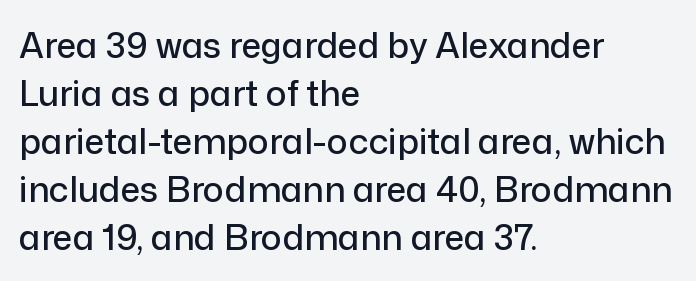
The image shows 35 px sans-serif type, upright; set left-aligned, normal line spacing (1.37x), normal letter spacing, not underlined; low stroke contrast and a medium x-height.
